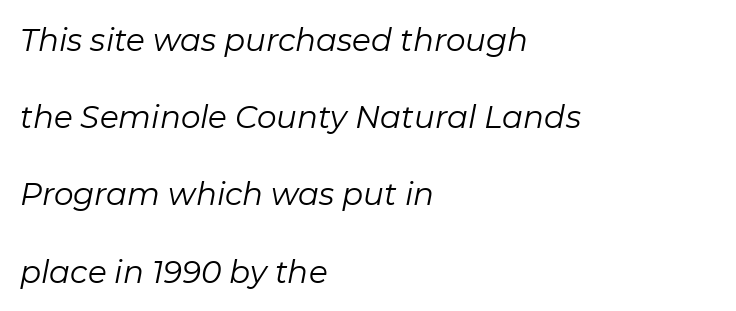
Q: Is the text bold? A: No.
Q: Is the text italic (slanted)? A: Yes, it leans right by about 11 degrees.
Q: Is the text underlined? A: No.
Q: How is the paragraph aligned? A: Left-aligned.
Q: Is the spacing between letters normal or unusually wide? A: Normal.
Q: Is the spacing between lines tight, normal or loose? A: Loose.
Q: Width (condensed, normal, or wide)? A: Normal.
Q: Stroke contrast? A: Low.
Q: x-height? A: Medium.
Q: Monospaced? A: No.
